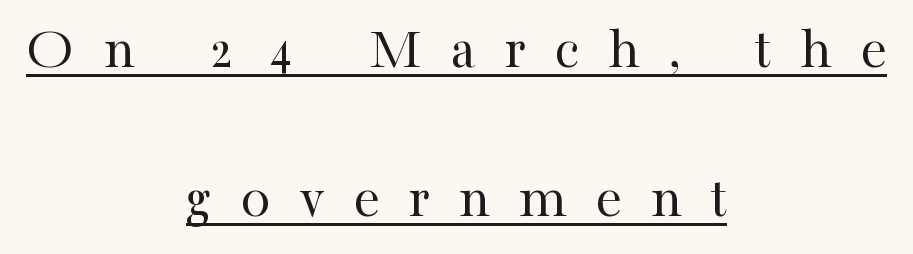
The image shows 60 px regular-weight serif type, upright; set centered, loose line spacing (2.49x), unusually wide letter spacing (+0.48 em), underlined; high stroke contrast and a medium x-height.
